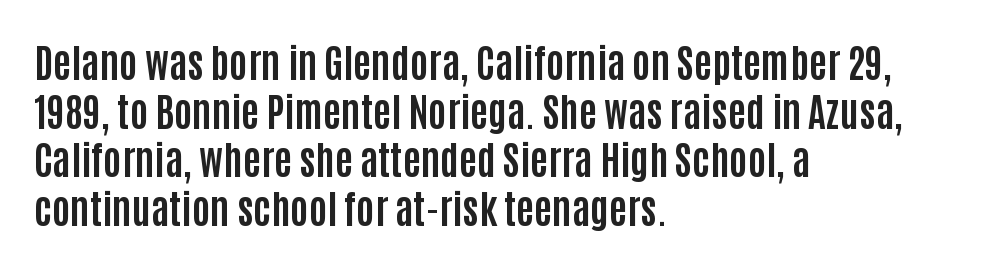
The tracking reads as untouched default to a designer's eye. In terms of leading, this rendering sits right in the middle. The setting favours the left margin, as ordinary paragraphs usually do. Is this a fixed-width face? No — the glyphs have proportional, varying widths. The gap between lines stays unmarked. This is the regular roman posture of the typeface.
